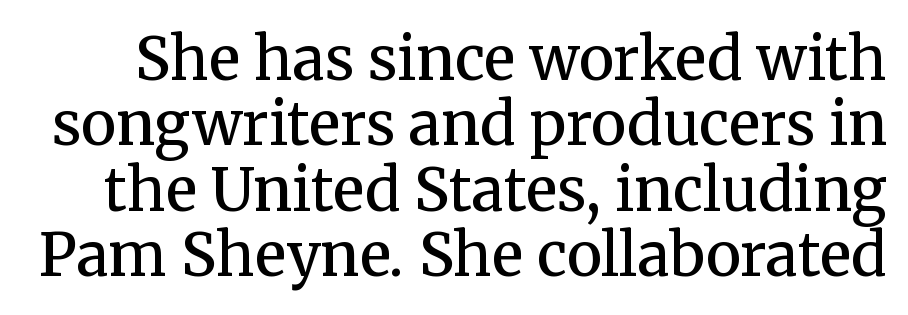
{"serif": "yes", "italic": "no", "bold": "semi", "weight": "semibold", "width": "normal", "stroke_contrast": "medium", "x_height": "medium", "monospaced": "no", "underline": "no", "line_spacing": "tight", "line_spacing_ratio": 1.11, "letter_spacing": "normal", "letter_spacing_em": 0.0, "glyph_px": 59}
